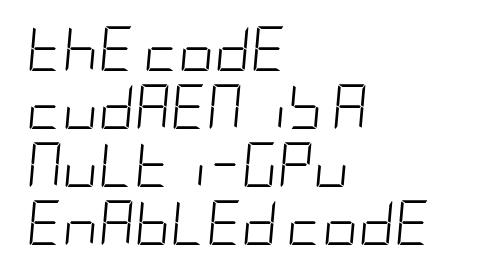
The image shows 44 px light, condensed type, italic (leaning right); set left-aligned, normal line spacing (1.32x), normal letter spacing, not underlined; low stroke contrast and a large x-height.
